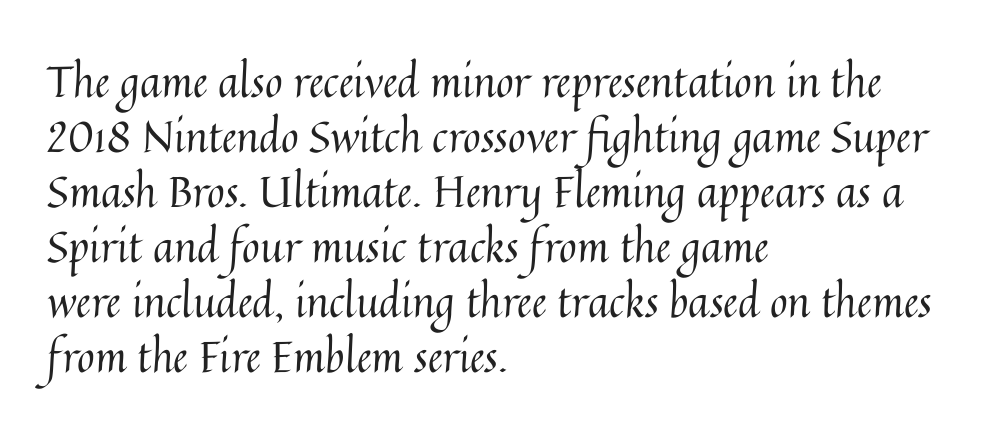
Q: Is the text bold? A: No.
Q: Is the text italic (slanted)? A: Yes.
Q: Is the text underlined? A: No.
Q: How is the paragraph aligned? A: Left-aligned.
Q: Is the spacing between letters normal or unusually wide? A: Normal.
Q: Is the spacing between lines tight, normal or loose? A: Normal.
Q: Width (condensed, normal, or wide)? A: Normal.
Q: Stroke contrast? A: Medium.
Q: x-height? A: Medium.
Q: Monospaced? A: No.
